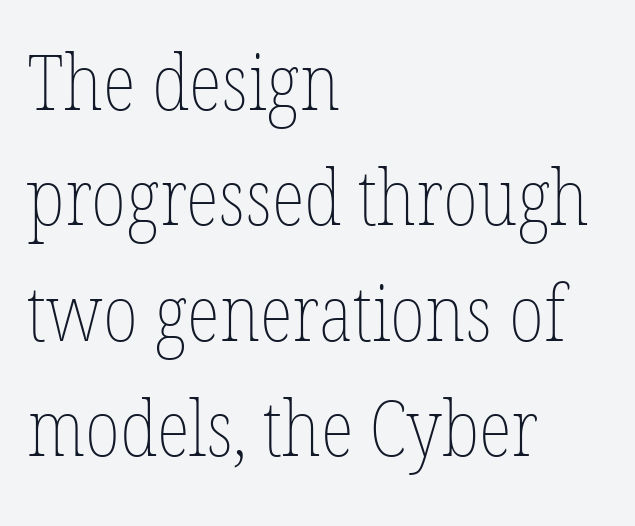
This sample is left-justified, so line endings fall wherever the words run out. Between one letter and the next there's only the usual sliver of space. The passage shown is not underscored anywhere. When letters stand straight like this, we call the style roman or upright.
